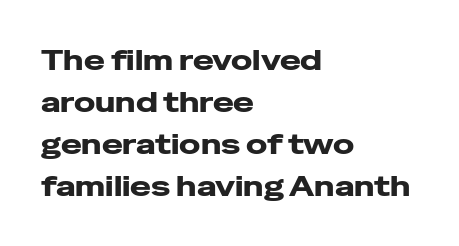
Q: Is the text bold? A: Yes.
Q: Is the text italic (slanted)? A: No, it is upright.
Q: Is the typeface a serif or a sans-serif typeface? A: Sans-serif.
Q: Is the text underlined? A: No.
Q: How is the paragraph aligned? A: Left-aligned.
Q: Is the spacing between letters normal or unusually wide? A: Normal.
Q: Is the spacing between lines tight, normal or loose? A: Normal.
Q: Width (condensed, normal, or wide)? A: Wide.
Q: Stroke contrast? A: Low.
Q: x-height? A: Medium.
Q: Monospaced? A: No.
